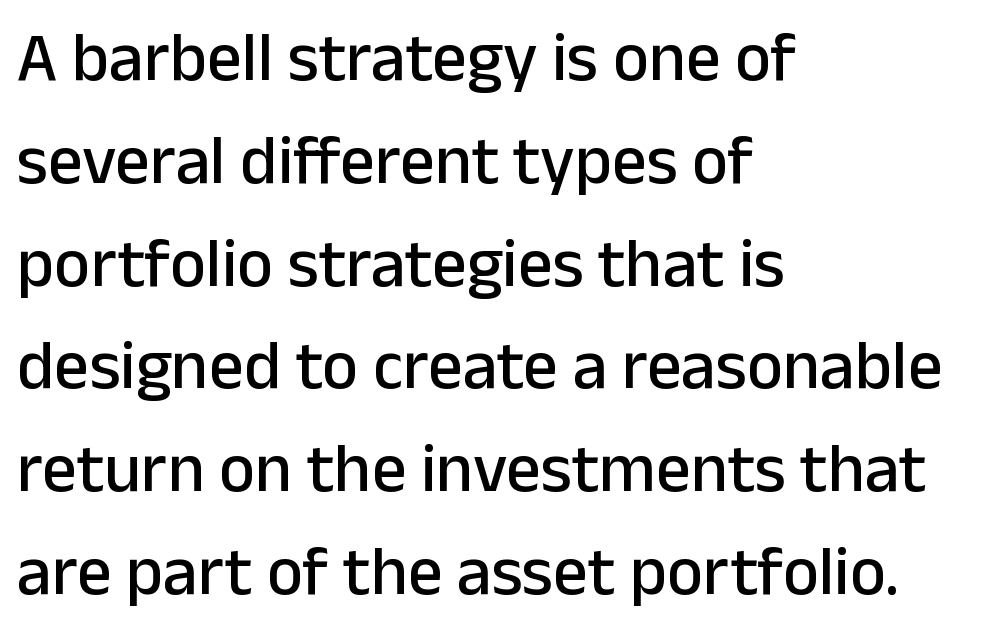
The image shows 69 px sans-serif type, upright; set left-aligned, normal line spacing (1.49x), normal letter spacing, not underlined; low stroke contrast and a medium x-height.
